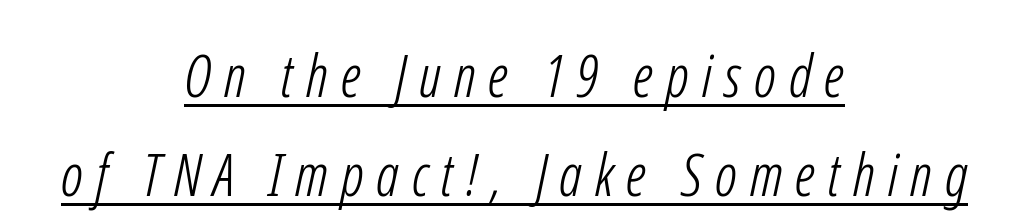
{"serif": "no", "bold": "no", "weight": "light", "width": "condensed", "stroke_contrast": "low", "x_height": "medium", "monospaced": "no", "underline": "yes", "align": "center", "line_spacing_ratio": 1.71, "letter_spacing": "wide", "letter_spacing_em": 0.22, "glyph_px": 58}
